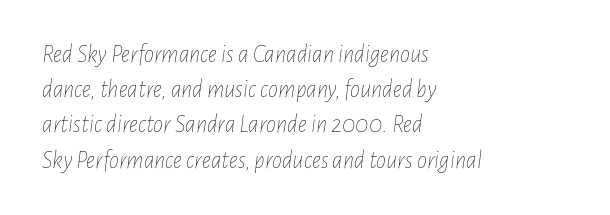
Rule under the text: the space is simply empty. Standard letterfit; no display-style spreading of the glyphs. This reads as an unemphasized weight, regular at the heaviest. Is the block centered? No — it sits flush against the left margin.
